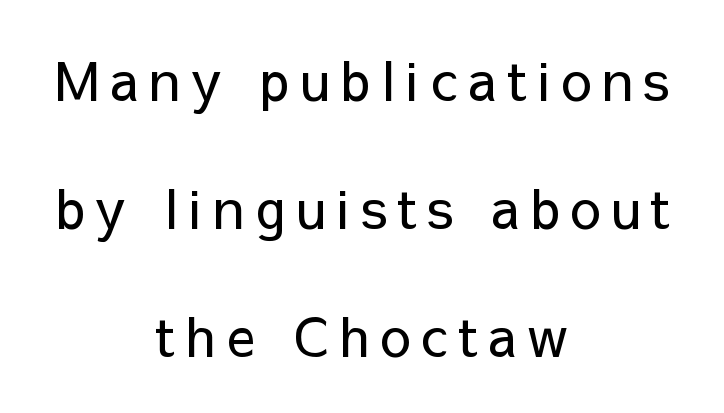
The image shows 54 px regular-weight sans-serif type, upright; set centered, loose line spacing (2.37x), unusually wide letter spacing (+0.2 em), not underlined; low stroke contrast and a medium x-height.
